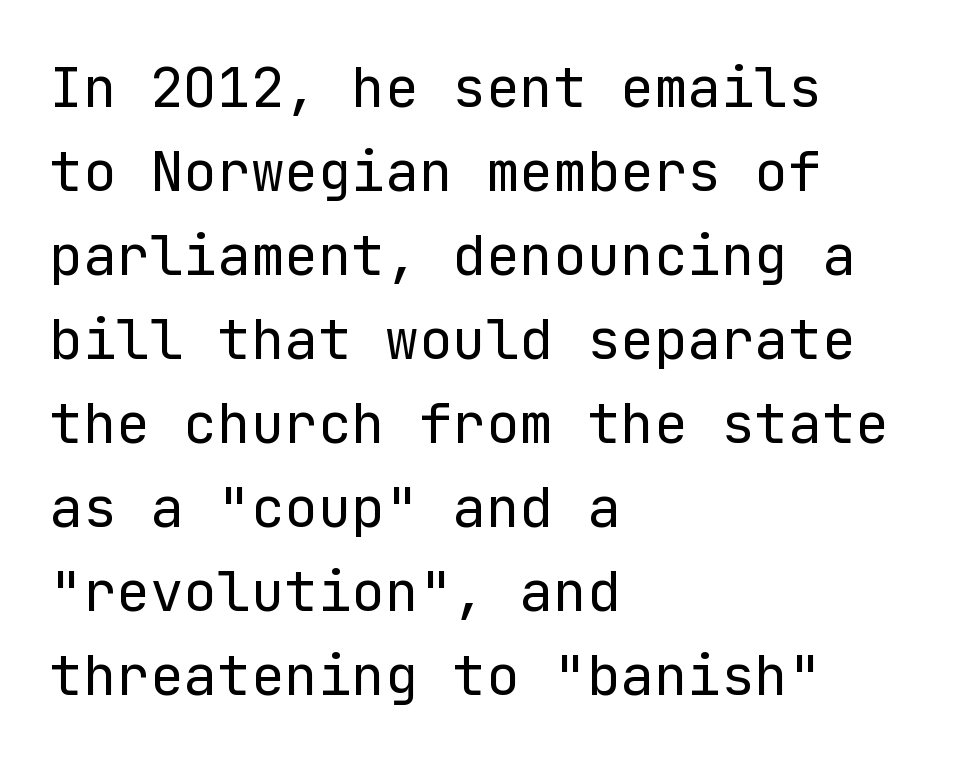
The image shows 56 px regular-weight sans-serif type, upright; set left-aligned, normal line spacing (1.5x), normal letter spacing, not underlined; low stroke contrast and a medium x-height.
